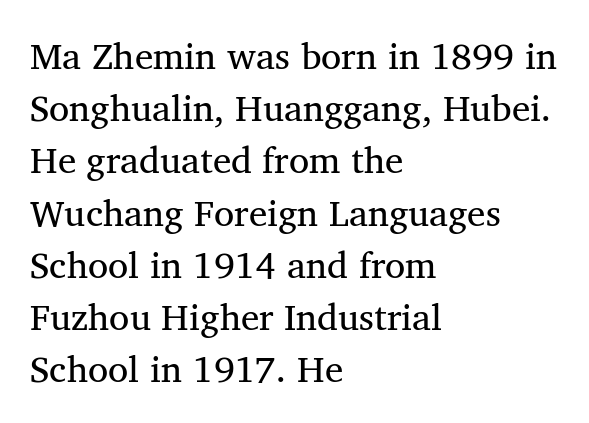
The image shows 37 px regular-weight serif type, upright; set left-aligned, normal line spacing (1.41x), normal letter spacing, not underlined; medium stroke contrast and a medium x-height.
